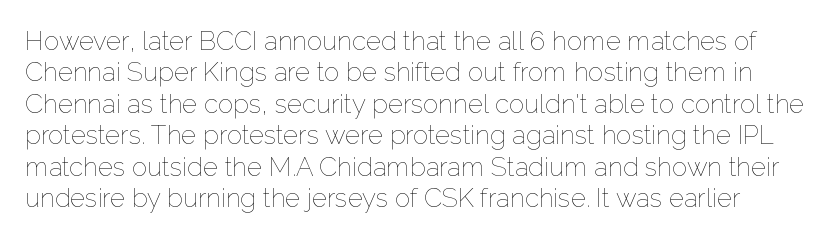
The image shows 26 px text type, upright; set line spacing 1.21x, normal letter spacing, not underlined.
